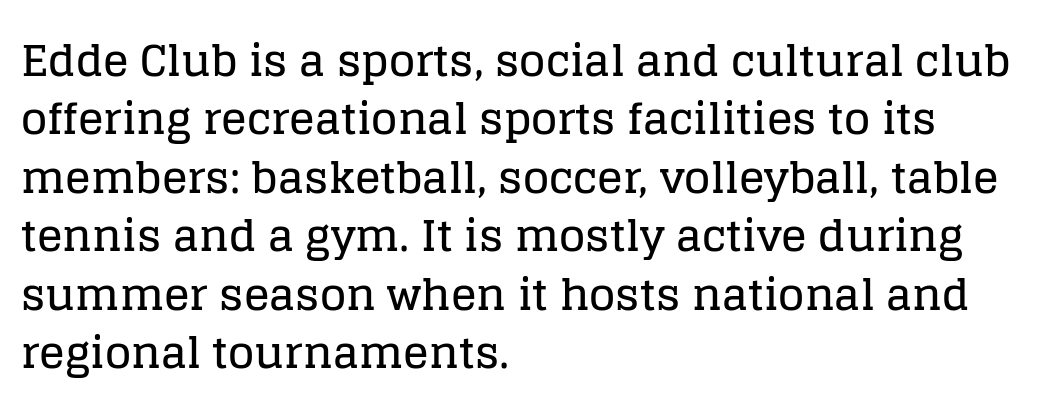
{"serif": "yes", "italic": "no", "width": "normal", "stroke_contrast": "low", "x_height": "large", "monospaced": "no", "underline": "no", "align": "left", "line_spacing": "normal", "line_spacing_ratio": 1.36, "letter_spacing": "normal", "letter_spacing_em": 0.0, "glyph_px": 43}
